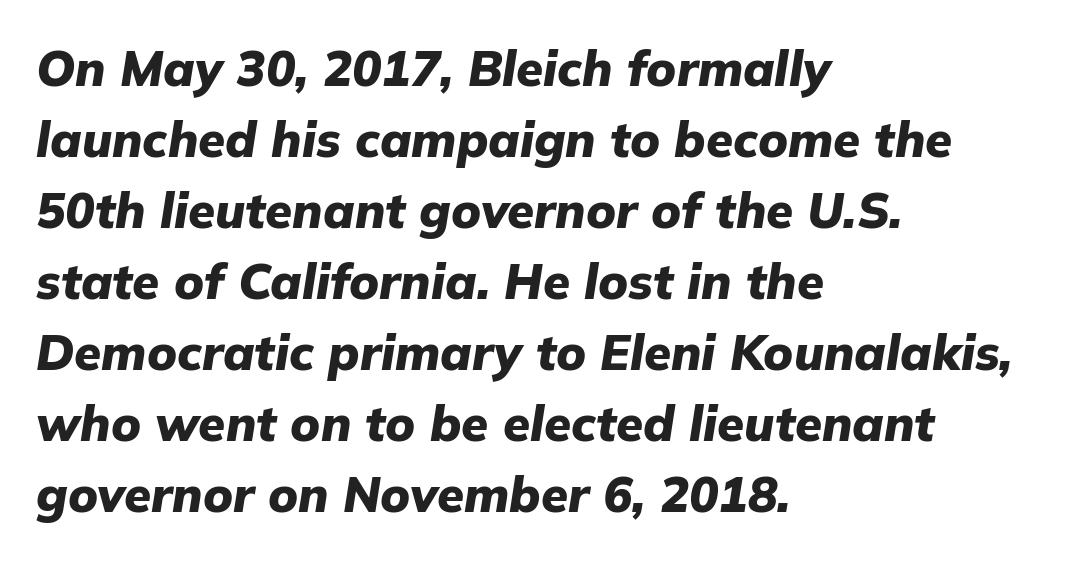
Q: Is the text bold? A: Yes.
Q: Is the text italic (slanted)? A: Yes, it leans right by about 9 degrees.
Q: Is the text underlined? A: No.
Q: How is the paragraph aligned? A: Left-aligned.
Q: Is the spacing between letters normal or unusually wide? A: Normal.
Q: Is the spacing between lines tight, normal or loose? A: Normal.
Q: Width (condensed, normal, or wide)? A: Normal.
Q: Stroke contrast? A: Low.
Q: x-height? A: Medium.
Q: Monospaced? A: No.
